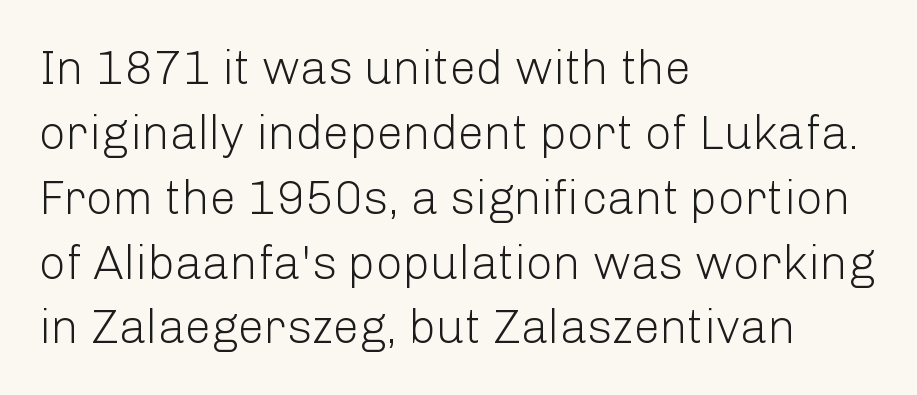
The image shows 47 px light sans-serif type, upright; set left-aligned, normal line spacing (1.38x), normal letter spacing, not underlined; low stroke contrast and a medium x-height.
